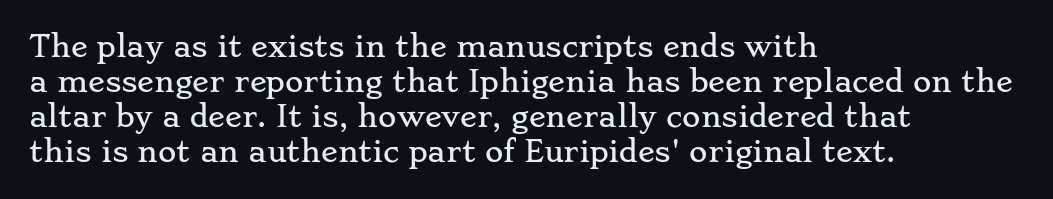
Q: Is the text italic (slanted)? A: No, it is upright.
Q: Is the typeface a serif or a sans-serif typeface? A: Serif.
Q: Is the text underlined? A: No.
Q: How is the paragraph aligned? A: Left-aligned.
Q: Is the spacing between letters normal or unusually wide? A: Normal.
Q: Is the spacing between lines tight, normal or loose? A: Normal.
Q: Width (condensed, normal, or wide)? A: Wide.
Q: Stroke contrast? A: Low.
Q: x-height? A: Small.
Q: Monospaced? A: No.
